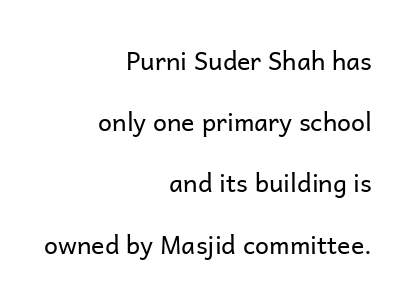
Q: Is the text bold? A: No.
Q: Is the text italic (slanted)? A: No, it is upright.
Q: Is the text underlined? A: No.
Q: How is the paragraph aligned? A: Right-aligned.
Q: Is the spacing between letters normal or unusually wide? A: Normal.
Q: Is the spacing between lines tight, normal or loose? A: Loose.
